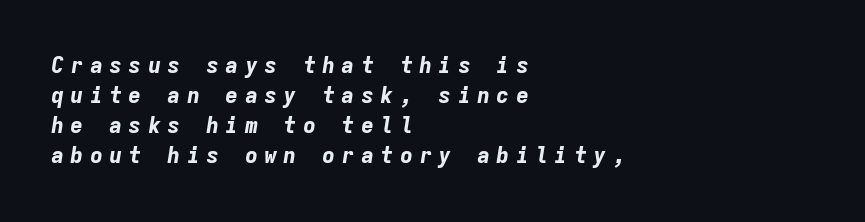
{"italic": "yes", "lean": "right", "slant_degrees": 9, "bold": "yes", "underline": "no", "align": "left", "line_spacing": "normal", "line_spacing_ratio": 1.37, "letter_spacing": "wide", "letter_spacing_em": 0.28, "glyph_px": 22}
